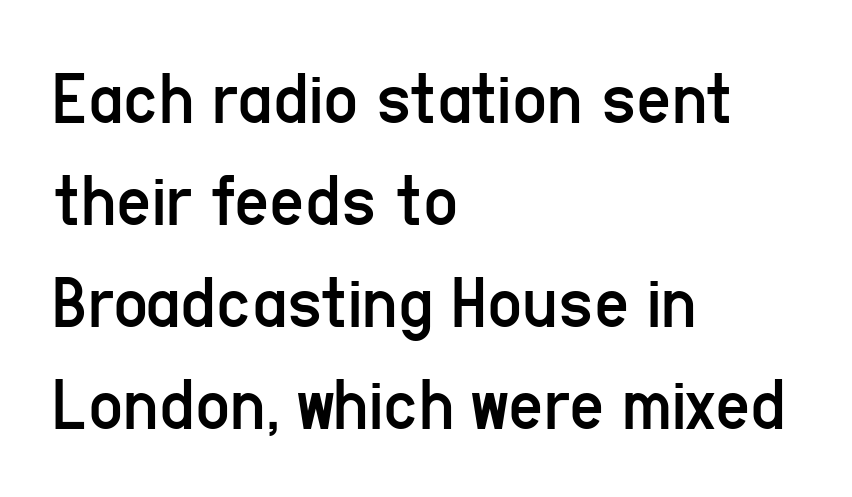
You can tell from the bare stems that sans-serif type was used. Stems and bowls with no extra thickness — not bold. The space directly below the letters is spotless. What's the leading like? Ordinary, nothing unusual. Vertical strokes here are truly vertical.
